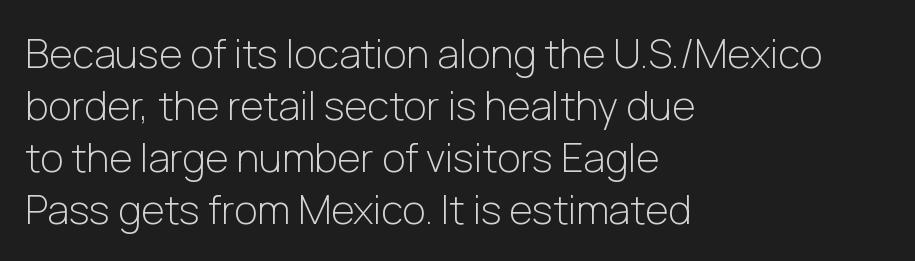
Each word holds together tightly as a unit, with standard inter-letter gaps. You can tell it's not italic because the verticals are truly vertical. Has an underline been added? It has not. Vertically, the passage feels balanced, rows spaced as you'd expect.
